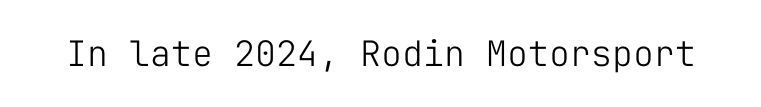
{"serif": "no", "italic": "no", "bold": "no", "weight": "light", "width": "normal", "stroke_contrast": "low", "x_height": "medium", "monospaced": "yes", "underline": "no", "letter_spacing": "normal", "letter_spacing_em": 0.0, "glyph_px": 35}
